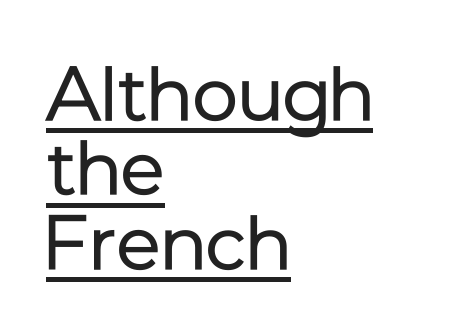
The setting favours the left margin, as ordinary paragraphs usually do. I'd call this a sans setting — the letters go barefoot. The specimen reads as upright at a glance. Looks like regular typesetting: each glyph gets only the width it needs. Weight: in the light-to-regular range. Notice how descenders almost collide with the ascenders below — that's tight leading.
